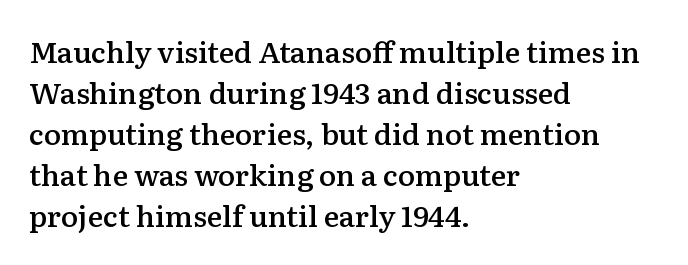
The font family rendered here belongs to the serif group. Successive baselines arrive at the customary interval. Weight: semibold (demi). Default kerning and tracking; the words read as compact shapes.
